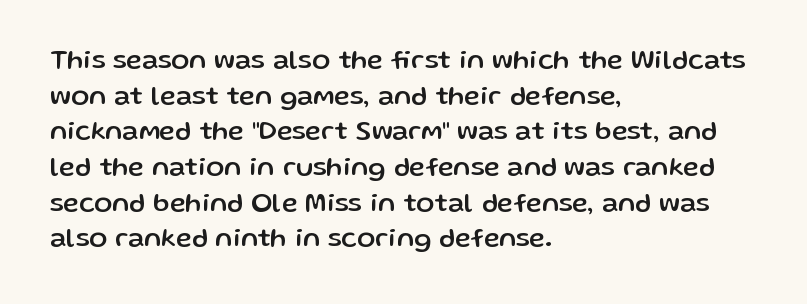
Line spacing here is normal. In terms of posture, this sample is upright. A bare baseline throughout the passage. Does the copy run flush right? No — it runs flush left. You could call the tracking neutral — neither tight nor loose.
